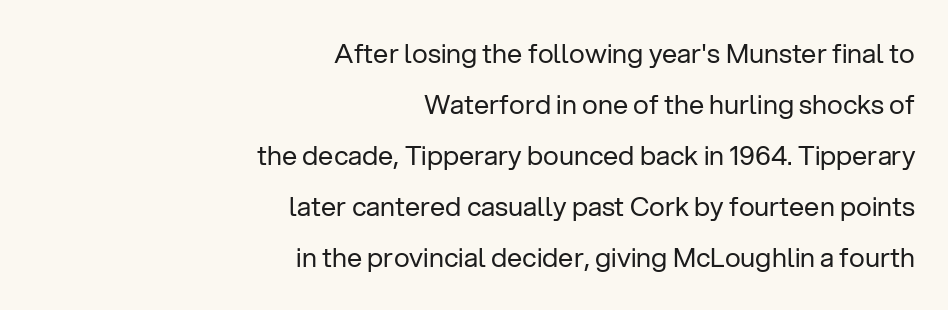
{"italic": "no", "bold": "no", "underline": "no", "align": "right", "line_spacing_ratio": 1.89, "letter_spacing": "normal", "letter_spacing_em": 0.0, "glyph_px": 27}
